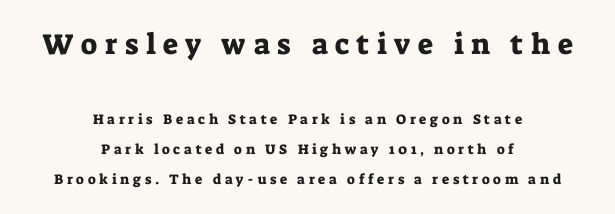
Whoever set this chose breathing room over compactness in the vertical rhythm. A student would notice the top passage is typeset larger than what follows. The space directly below the letters is spotless. Yep, those are serifs on the letters.
